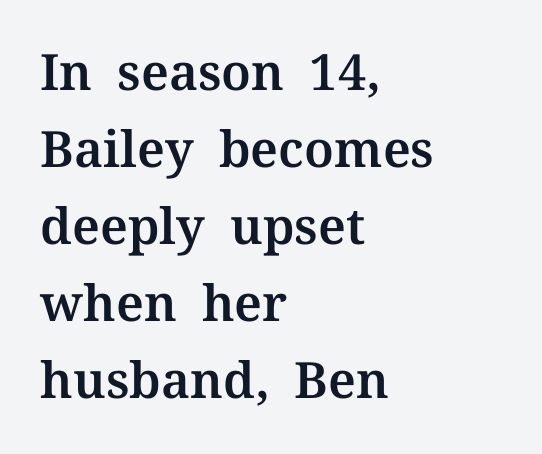
The image shows 50 px serif type, upright; set left-aligned, normal line spacing (1.54x), normal letter spacing, not underlined; medium stroke contrast and a medium x-height.
